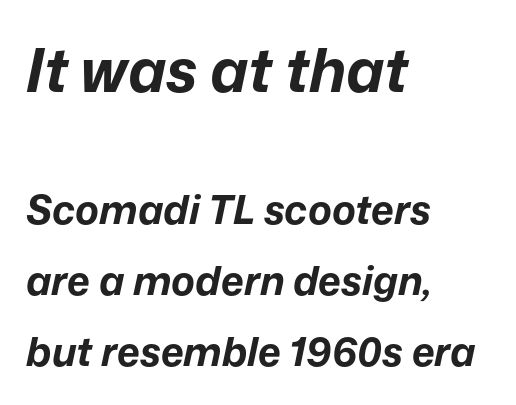
Q: Is the text bold? A: Yes.
Q: Is the text italic (slanted)? A: Yes, it leans right by about 12 degrees.
Q: Is the text underlined? A: No.
Q: How is the paragraph aligned? A: Left-aligned.
Q: Is the spacing between letters normal or unusually wide? A: Normal.
Q: Which block of text is set in a larger size, the first (top) or the second (bottom)? A: The first (top) one.
Q: Width (condensed, normal, or wide)? A: Normal.
Q: Stroke contrast? A: Low.
Q: x-height? A: Medium.
Q: Monospaced? A: No.
